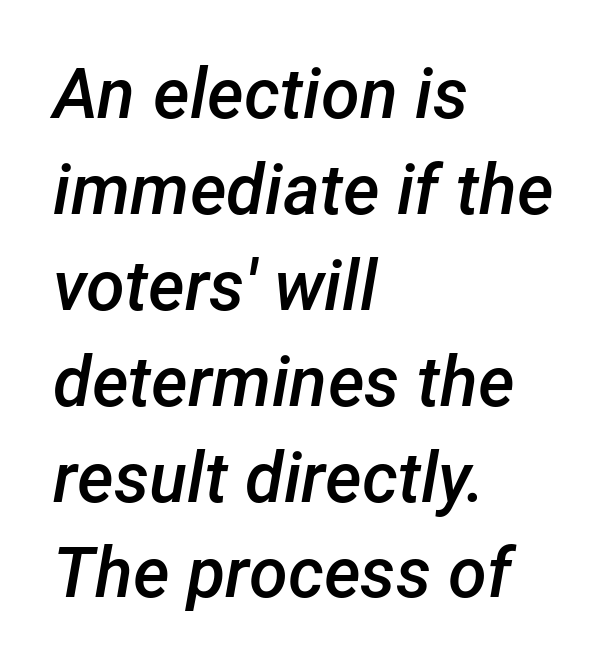
Notice how the passage keeps a crisp vertical edge on the left only. The block of text has a typical density, with ordinary space between rows. Nothing unusual about the tracking: characters are spaced as the font intends. The area under the type is left untouched.
